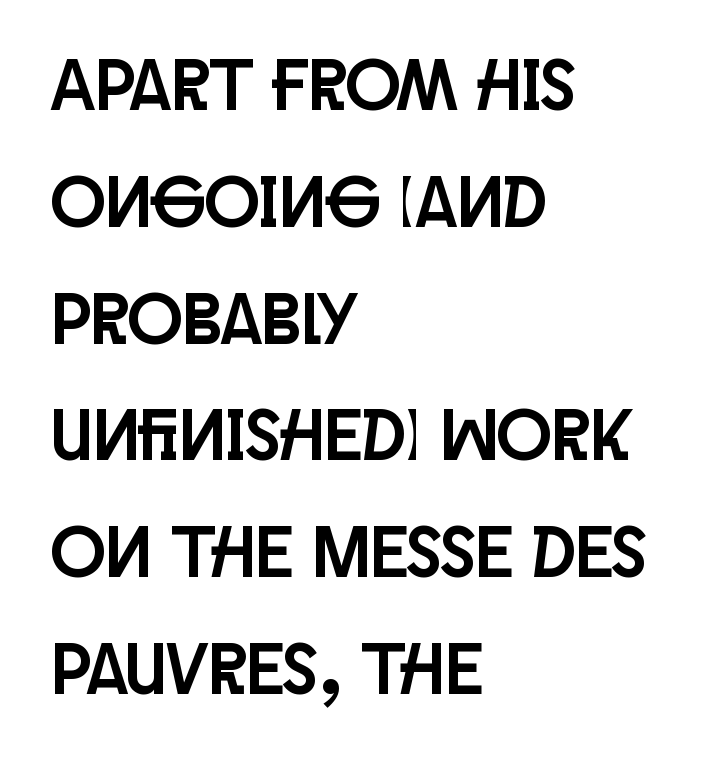
{"serif": "no", "italic": "no", "width": "condensed", "stroke_contrast": "low", "x_height": "large", "monospaced": "no", "underline": "no", "align": "left", "line_spacing": "normal", "line_spacing_ratio": 1.6, "letter_spacing": "normal", "letter_spacing_em": 0.0, "glyph_px": 73}
